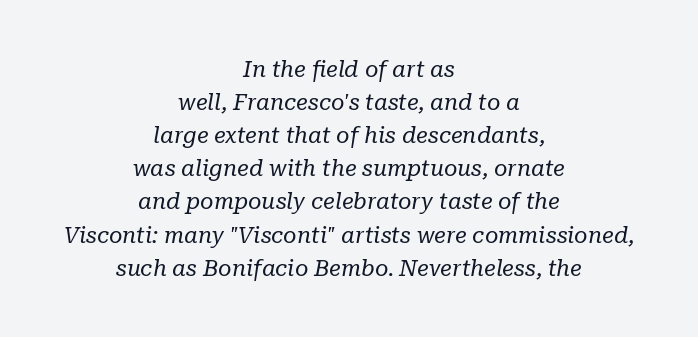
This rendering uses center alignment, leaving both contours irregular but symmetric. There is no visible air inserted between adjacent glyphs. A light-to-regular cut is what we see here. Only glyphs here, with clear space below each row. Notice how the stems are inclined rather than vertical — that's the hallmark of italics. Horizontal bands of white between lines are of average thickness.
